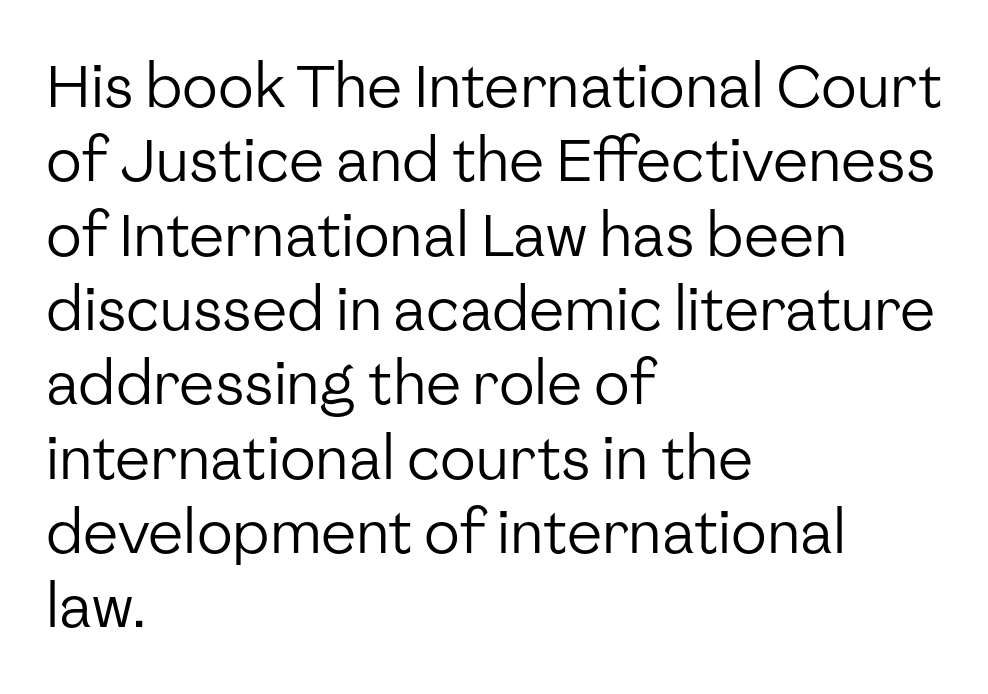
Nope, no serifs anywhere on these letters. Horizontal bands of white between lines are of average thickness. Is this a heavy cut? Hardly; it is regular or lighter. These lines keep a tight, regular rhythm from letter to letter. Do the characters align in a grid? No, the font is proportional. Notice how the passage keeps a crisp vertical edge on the left only.
